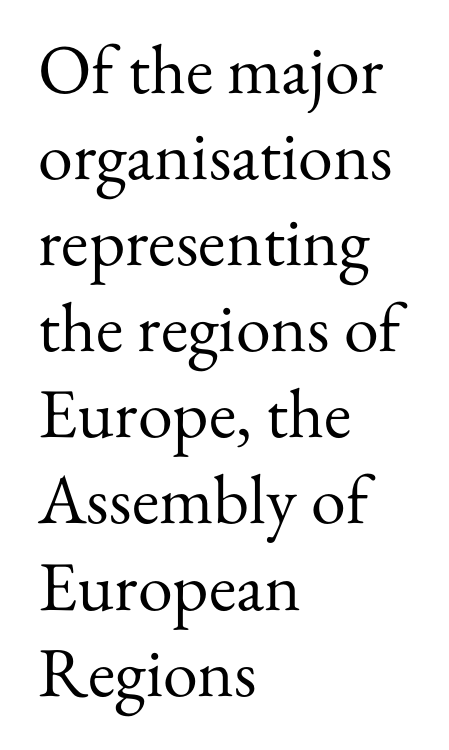
The image shows 70 px regular-weight serif type, upright; set left-aligned, line spacing 1.23x, normal letter spacing, not underlined; medium stroke contrast and a small x-height.
